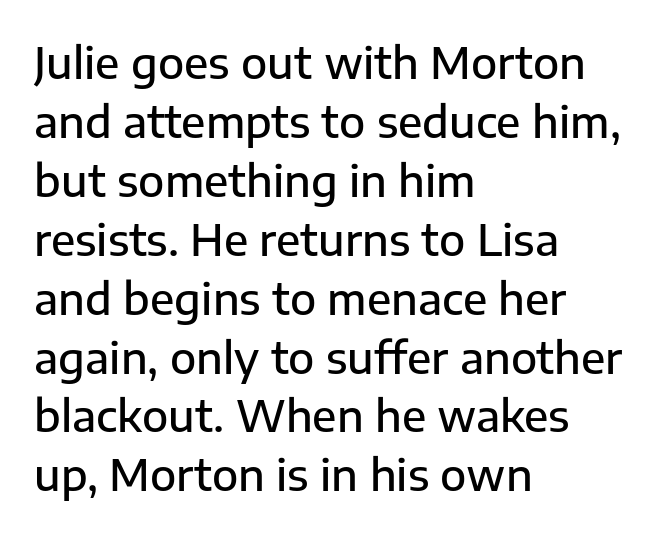
{"serif": "no", "italic": "no", "bold": "semi", "weight": "semibold", "width": "normal", "stroke_contrast": "low", "x_height": "medium", "monospaced": "no", "underline": "no", "align": "left", "line_spacing": "normal", "line_spacing_ratio": 1.37, "letter_spacing": "normal", "letter_spacing_em": 0.0, "glyph_px": 43}
